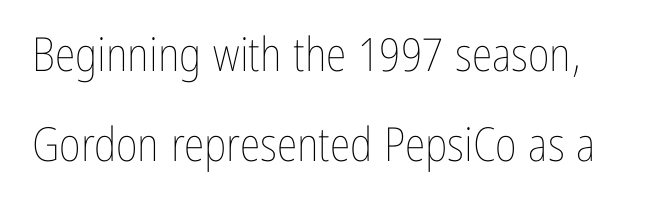
The image shows 47 px thin, condensed type, upright; set loose line spacing (1.92x), normal letter spacing, not underlined; low stroke contrast and a medium x-height.
